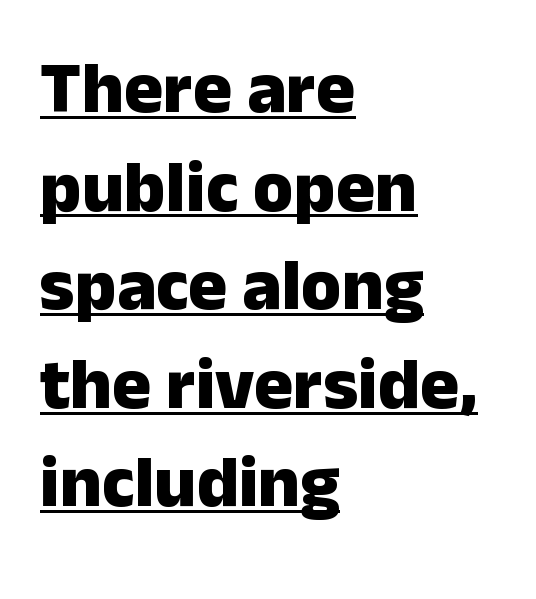
The image shows 73 px heavy sans-serif type, upright; set left-aligned, normal line spacing (1.35x), normal letter spacing, underlined; low stroke contrast and a medium x-height.
